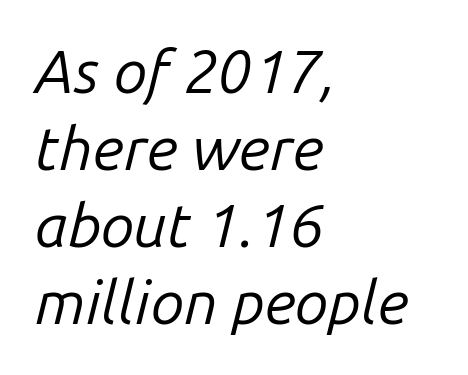
{"italic": "yes", "lean": "right", "slant_degrees": 14, "bold": "no", "weight": "regular", "width": "normal", "stroke_contrast": "low", "x_height": "medium", "monospaced": "no", "underline": "no", "align": "left", "line_spacing": "normal", "line_spacing_ratio": 1.26, "letter_spacing": "normal", "letter_spacing_em": 0.0, "glyph_px": 61}
